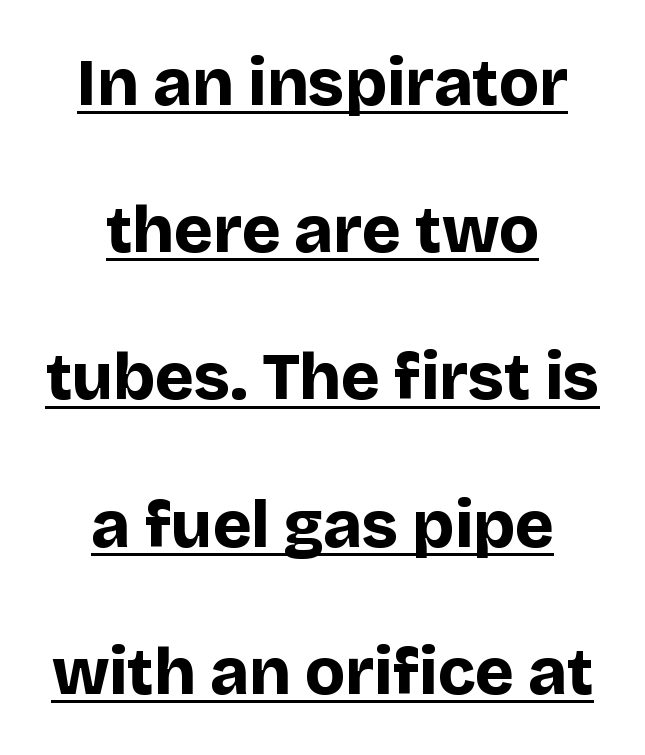
A student would call this center alignment; a typographer would say set centered. The rendering keeps characters at their native spacing. Think of a printed novel: that variable character pitch is what you see here. The face used here is a sans, in the tradition of grotesques and geometrics. A typesetter would call this leading open, well beyond the default. The letters stand upright; this is a roman face.
